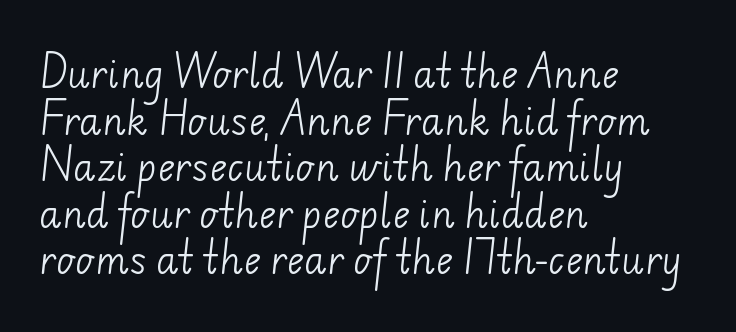
{"serif": "no", "bold": "no", "weight": "light", "width": "normal", "stroke_contrast": "low", "x_height": "small", "monospaced": "no", "underline": "no", "align": "left", "line_spacing": "normal", "line_spacing_ratio": 1.26, "letter_spacing": "normal", "letter_spacing_em": 0.0, "glyph_px": 37}
